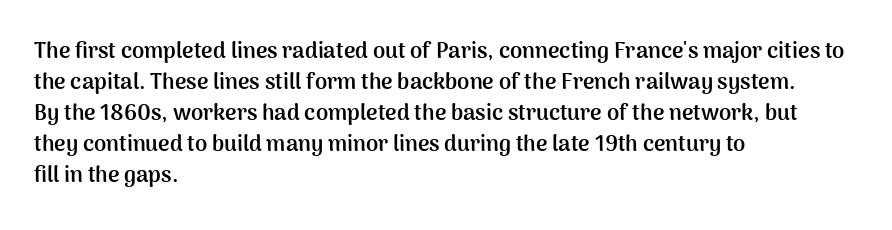
{"italic": "no", "bold": "yes", "underline": "no", "align": "left", "line_spacing": "normal", "line_spacing_ratio": 1.41, "letter_spacing": "normal", "letter_spacing_em": 0.0, "glyph_px": 22}
